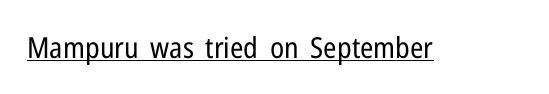
Each letter's strokes conclude bluntly, with no projecting serifs. The passage shown is typed in a proportional face where columns would drift. In terms of posture, this sample is upright. Standard letterfit; no display-style spreading of the glyphs. Summary of weight: not heavy and not bold.
